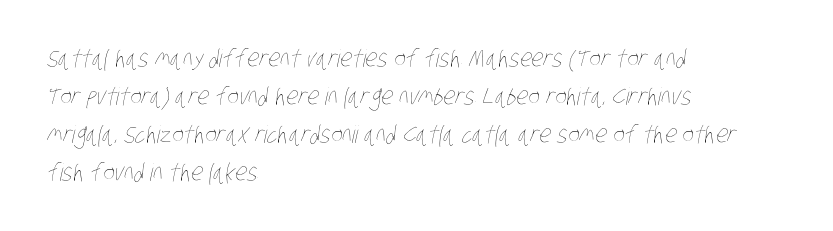
The font is comparable to plain body text, perhaps lighter. The baseline area is clear. This rendering uses left alignment, leaving the right contour irregular. Does the leading feel generous? No, just average. Standard letterfit; no display-style spreading of the glyphs.
